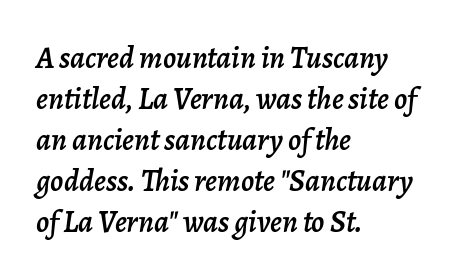
The image shows 31 px text type, italic (leaning right); set left-aligned, normal line spacing (1.32x), normal letter spacing, not underlined; low stroke contrast and a medium x-height.
